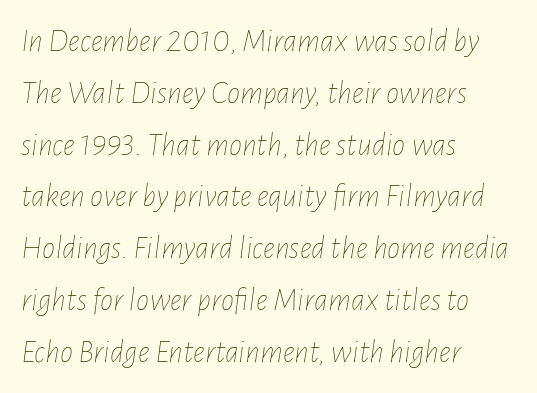
Leading matches the norm, producing a regular column. Here the designer chose a conventional face with non-uniform glyph widths. Words appear dense and cohesive because spacing is normal. Line beginnings align vertically; line endings do not.
